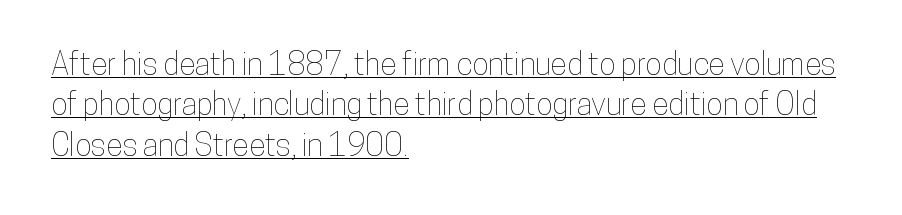
{"italic": "no", "width": "condensed", "stroke_contrast": "low", "x_height": "medium", "monospaced": "no", "underline": "yes", "align": "left", "line_spacing": "normal", "line_spacing_ratio": 1.3, "letter_spacing": "normal", "letter_spacing_em": 0.0, "glyph_px": 31}
